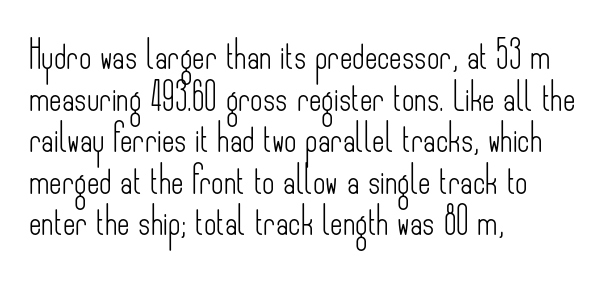
This sample uses an upright cut, with every glyph sitting square on the baseline. Lines of text with bare space underneath. The setting favours the left margin, as ordinary paragraphs usually do. Leading: standard. The typesetting does not lean heavy: it is not bold. You could call the tracking neutral — neither tight nor loose.
